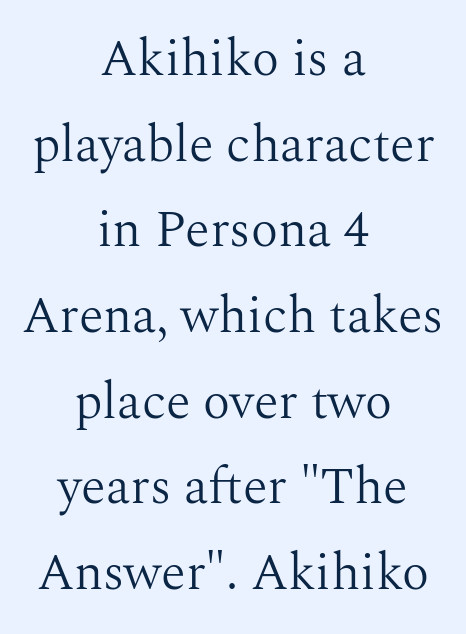
Q: Is the text bold? A: No.
Q: Is the text italic (slanted)? A: No, it is upright.
Q: Is the typeface a serif or a sans-serif typeface? A: Serif.
Q: Is the text underlined? A: No.
Q: How is the paragraph aligned? A: Centered.
Q: Is the spacing between letters normal or unusually wide? A: Normal.
Q: Is the spacing between lines tight, normal or loose? A: Normal.
Q: Width (condensed, normal, or wide)? A: Normal.
Q: Stroke contrast? A: Medium.
Q: x-height? A: Medium.
Q: Monospaced? A: No.
